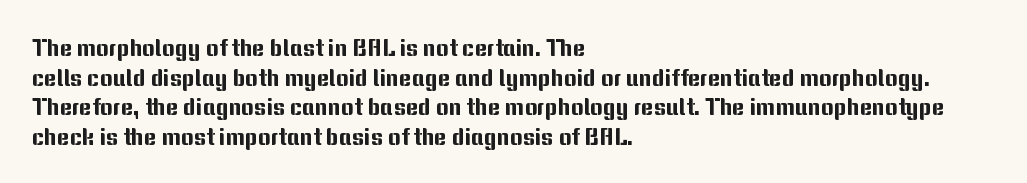
{"italic": "no", "underline": "no", "align": "left", "line_spacing_ratio": 1.23, "letter_spacing": "normal", "letter_spacing_em": 0.0, "glyph_px": 24}
